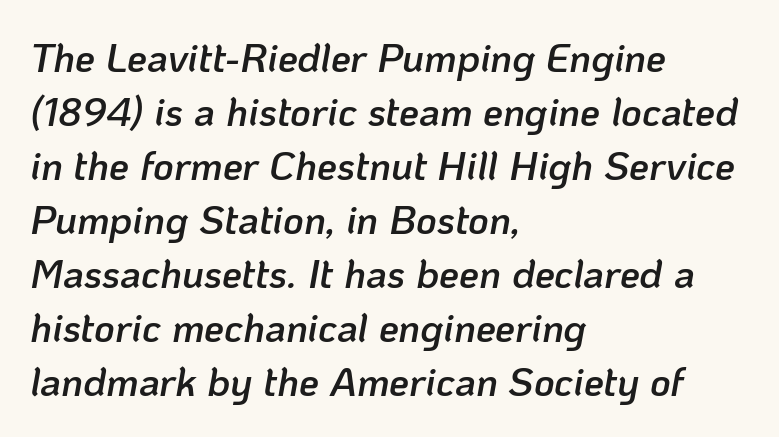
The image shows 40 px semibold type, italic (leaning right); set left-aligned, normal line spacing (1.35x), normal letter spacing, not underlined; low stroke contrast and a medium x-height.
